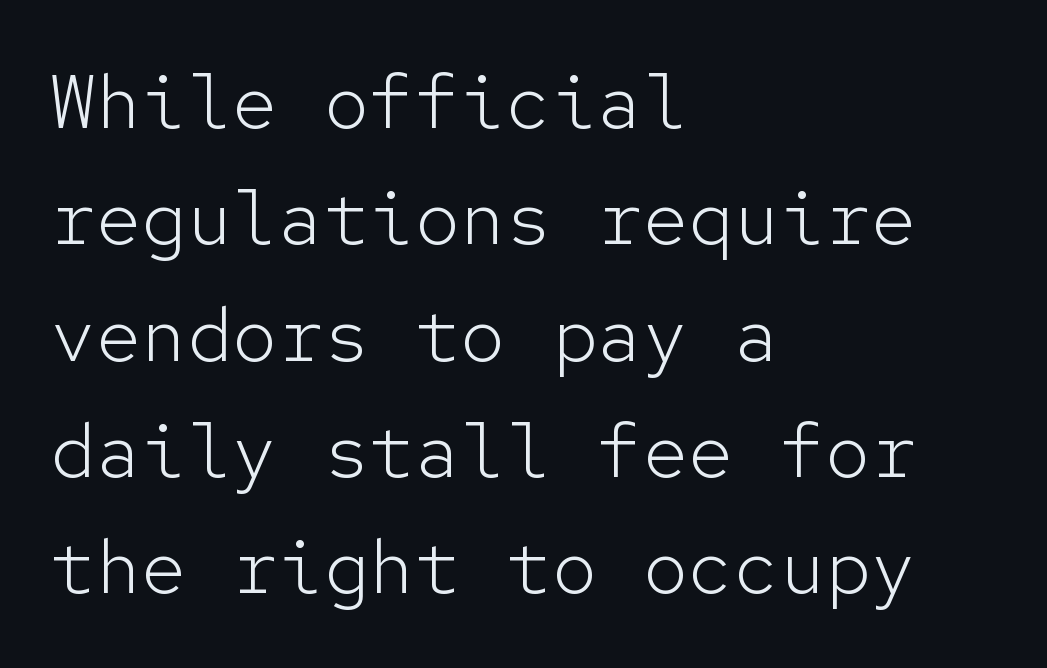
The image shows 76 px light sans-serif type, upright, monospaced; set left-aligned, normal line spacing (1.53x), normal letter spacing, not underlined; low stroke contrast and a medium x-height.
